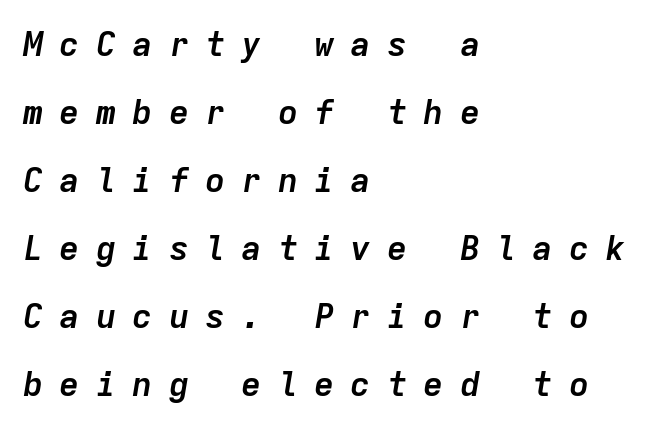
The image shows 34 px semibold type, italic (leaning right), monospaced; set left-aligned, loose line spacing (2.0x), unusually wide letter spacing (+0.47 em), not underlined; low stroke contrast and a medium x-height.
